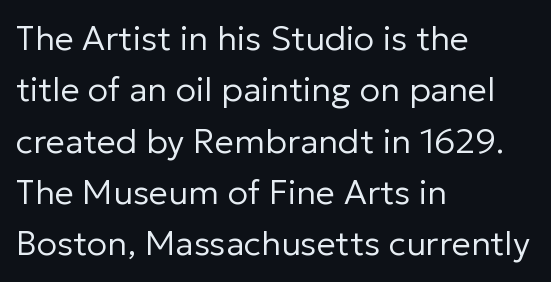
The image shows 34 px regular-weight sans-serif type, upright; set left-aligned, normal line spacing (1.51x), normal letter spacing, not underlined; low stroke contrast and a medium x-height.
